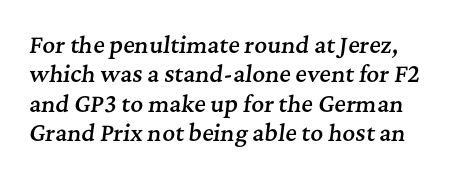
Regular leading. Summary of weight: moderately heavy, a semibold. In terms of letterspacing, this is plain default setting. It's the slanting kind of type.
